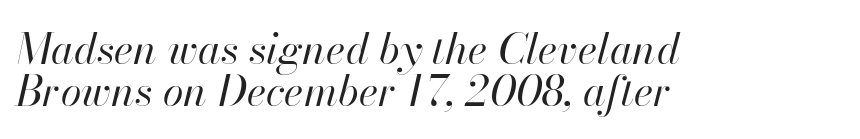
Whoever set this chose condensed vertical rhythm over breathing room. These glyphs show unthickened strokes, regular width or finer. Horizontally, the lines are justified to the leading edge only. Between one letter and the next there's only the usual sliver of space. The axis of the letterforms is tilted away from vertical. Proportional: the letters do not fall into vertical columns.
